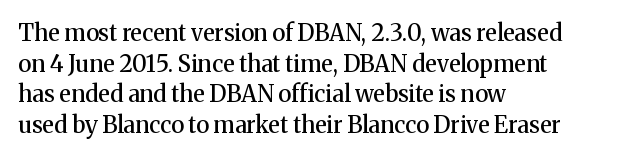
Q: Is the text bold? A: Semi-bold.
Q: Is the text italic (slanted)? A: No, it is upright.
Q: Is the text underlined? A: No.
Q: How is the paragraph aligned? A: Left-aligned.
Q: Is the spacing between letters normal or unusually wide? A: Normal.
Q: Is the spacing between lines tight, normal or loose? A: Normal.
